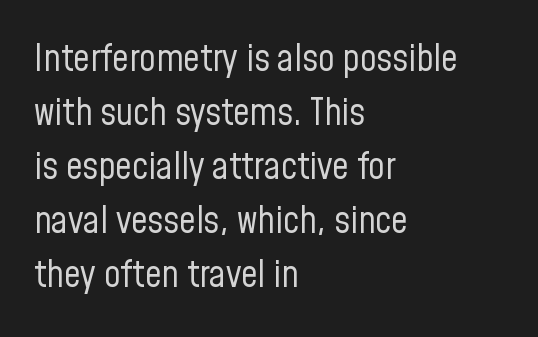
A sans-serif font was chosen for this passage. Vertically, the passage feels balanced, rows spaced as you'd expect. Looks like regular typesetting: each glyph gets only the width it needs. The line texture is even and compact thanks to regular tracking. Glance below the letters and you will spot only blank space. Quick note: not italic, upright.
